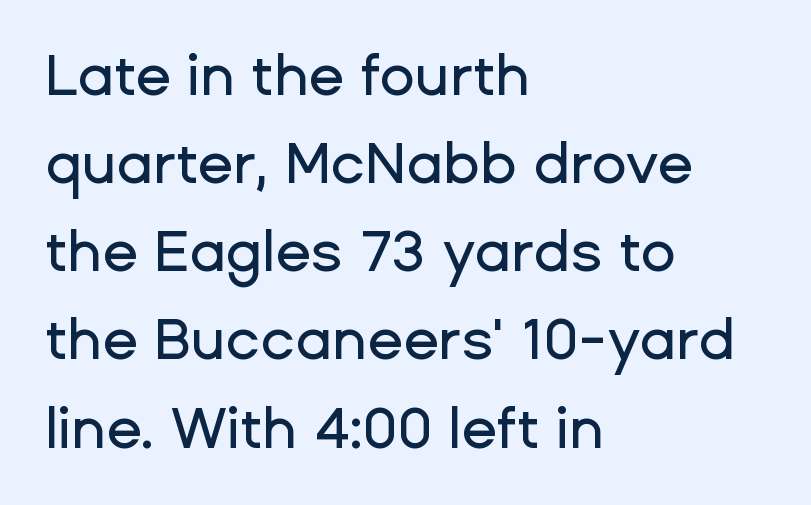
Q: Is the text italic (slanted)? A: No, it is upright.
Q: Is the typeface a serif or a sans-serif typeface? A: Sans-serif.
Q: Is the text underlined? A: No.
Q: How is the paragraph aligned? A: Left-aligned.
Q: Is the spacing between letters normal or unusually wide? A: Normal.
Q: Is the spacing between lines tight, normal or loose? A: Normal.
Q: Width (condensed, normal, or wide)? A: Normal.
Q: Stroke contrast? A: Low.
Q: x-height? A: Medium.
Q: Monospaced? A: No.
